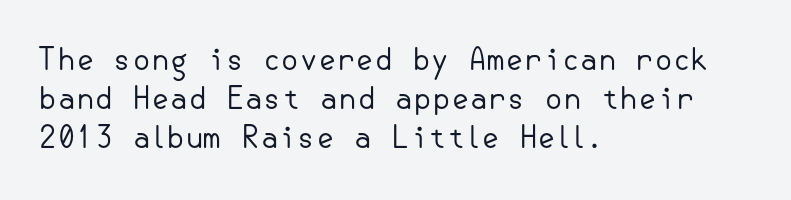
Q: Is the text bold? A: No.
Q: Is the text italic (slanted)? A: No, it is upright.
Q: Is the typeface a serif or a sans-serif typeface? A: Sans-serif.
Q: Is the text underlined? A: No.
Q: How is the paragraph aligned? A: Left-aligned.
Q: Is the spacing between letters normal or unusually wide? A: Normal.
Q: Is the spacing between lines tight, normal or loose? A: Normal.
Q: Width (condensed, normal, or wide)? A: Normal.
Q: Stroke contrast? A: Low.
Q: x-height? A: Small.
